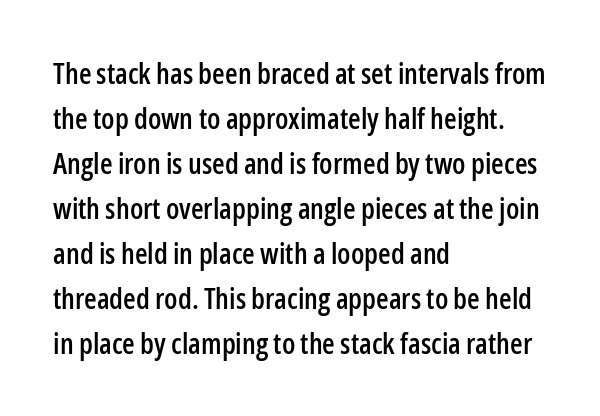
The image shows 29 px condensed sans-serif type, upright; set left-aligned, normal line spacing (1.55x), normal letter spacing, not underlined; low stroke contrast and a medium x-height.
